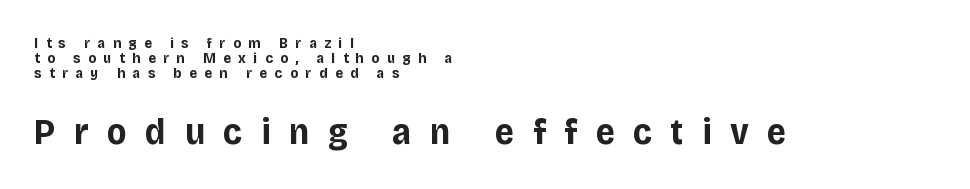
The image shows 37 px bold sans-serif type, upright; set left-aligned, tight line spacing (1.01x), unusually wide letter spacing (+0.5 em), not underlined; the second (bottom) block is 2.47x larger; low stroke contrast and a large x-height.
